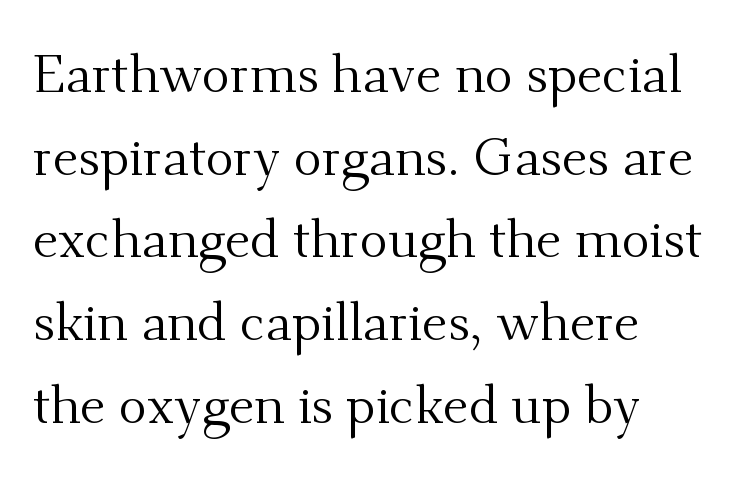
{"serif": "yes", "italic": "no", "bold": "no", "weight": "regular", "width": "normal", "stroke_contrast": "medium", "x_height": "small", "monospaced": "no", "underline": "no", "align": "left", "line_spacing": "normal", "line_spacing_ratio": 1.56, "letter_spacing": "normal", "letter_spacing_em": 0.0, "glyph_px": 53}
